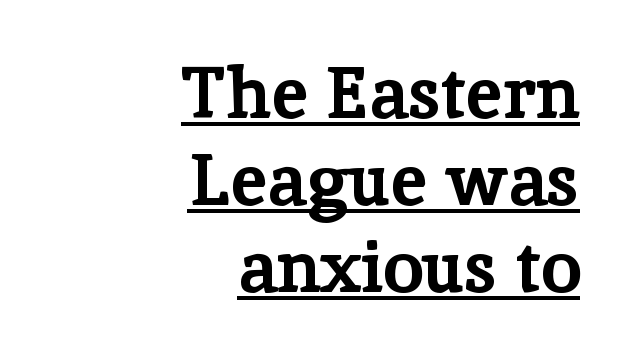
The image shows 72 px bold serif type, upright; set right-aligned, line spacing 1.21x, normal letter spacing, underlined; low stroke contrast and a medium x-height.
